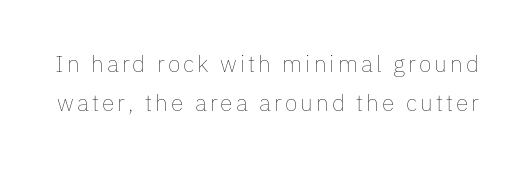
Q: Is the text bold? A: No.
Q: Is the text italic (slanted)? A: No, it is upright.
Q: Is the text underlined? A: No.
Q: Is the spacing between lines tight, normal or loose? A: Normal.
